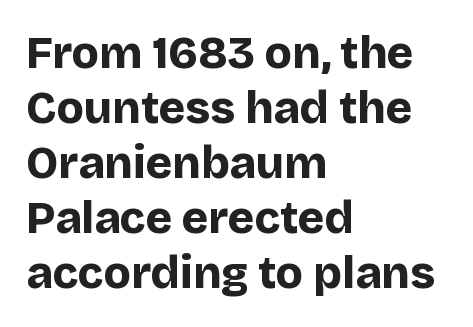
The ragged edge is on the right, which tells us the setting is flush left. Nothing sits at the stroke ends, so this counts as sans-serif. The font is running at its bold setting. The zone under the glyphs is completely vacant. Nobody touched the tracking dial on this one.
